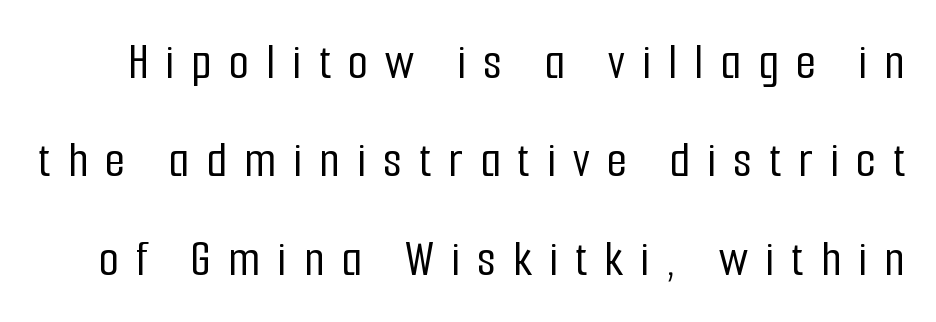
Q: Is the text italic (slanted)? A: No, it is upright.
Q: Is the typeface a serif or a sans-serif typeface? A: Sans-serif.
Q: Is the text underlined? A: No.
Q: Is the spacing between letters normal or unusually wide? A: Unusually wide.
Q: Width (condensed, normal, or wide)? A: Condensed.
Q: Stroke contrast? A: Low.
Q: x-height? A: Medium.
Q: Monospaced? A: No.
